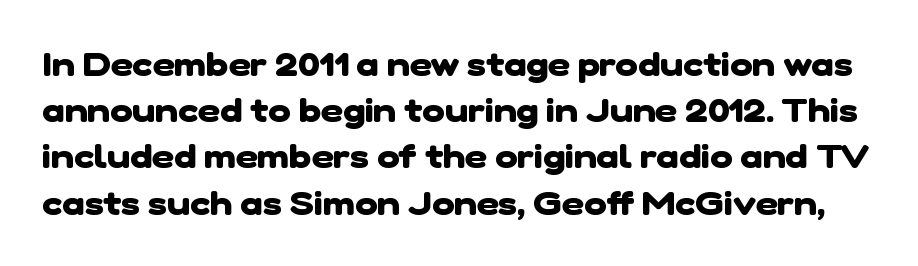
Each glyph is drawn with heavy, bold strokes. The tracking reads as untouched default to a designer's eye. Regarding leading, the lines here are spaced in the standard way. Plain, unruled lines of type. The typeface chosen for these lines omits serifs.
